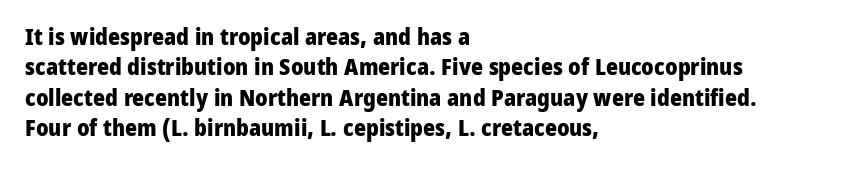
The image shows 23 px bold type, upright; set left-aligned, normal line spacing (1.32x), normal letter spacing, not underlined.
